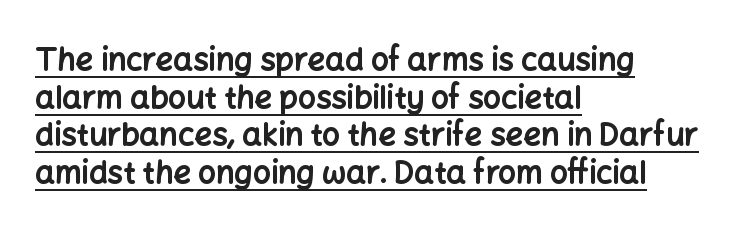
The image shows 31 px bold sans-serif type, upright; set left-aligned, line spacing 1.21x, normal letter spacing, underlined; low stroke contrast and a medium x-height.
